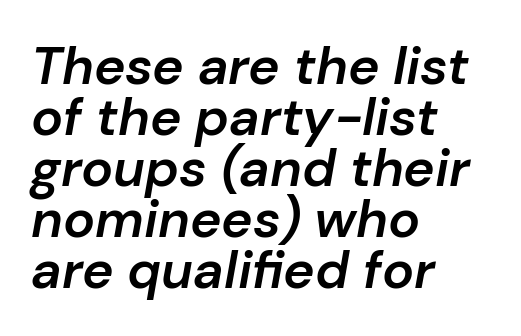
Every character sits at an angle, as italics do. The words here are not underlined. You could not count columns in this text — the font is proportionally spaced. Each new line begins almost immediately beneath the previous one. Words appear dense and cohesive because spacing is normal. Bold? Not quite — semibold, heavier than regular but stopping short.
